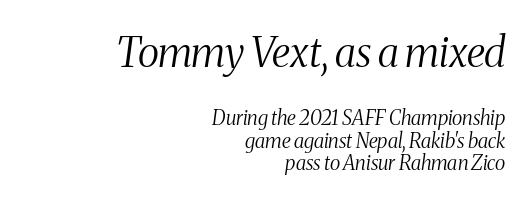
Each row of text sits above clean, open space. The horizontal fit of the characters is conventional and even. Horizontal alignment here is rightward, an uncommon choice for prose. Here the designer chose a conventional face with non-uniform glyph widths. The block sitting higher on the canvas is the one with enlarged characters. When letters slant like this, we call the style italic.
